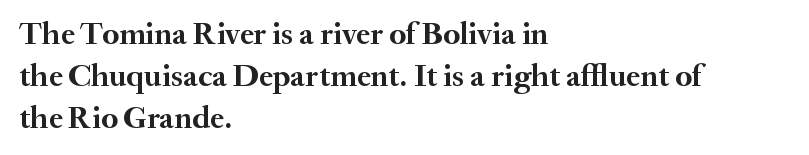
{"serif": "yes", "italic": "no", "bold": "yes", "weight": "semibold", "width": "normal", "stroke_contrast": "medium", "x_height": "small", "monospaced": "no", "underline": "no", "align": "left", "line_spacing": "normal", "line_spacing_ratio": 1.31, "letter_spacing": "normal", "letter_spacing_em": 0.0, "glyph_px": 32}
